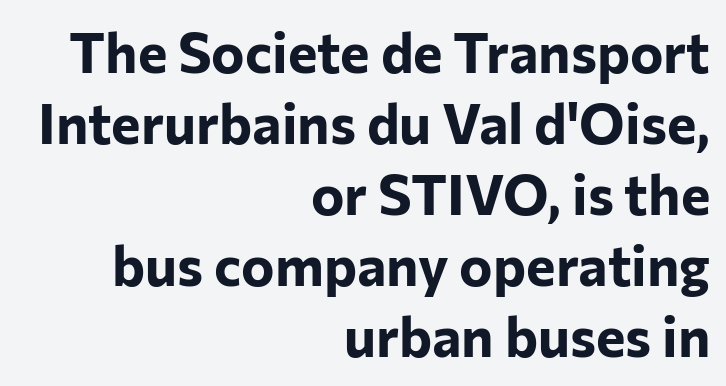
Q: Is the text bold? A: Yes.
Q: Is the text italic (slanted)? A: No, it is upright.
Q: Is the typeface a serif or a sans-serif typeface? A: Sans-serif.
Q: Is the text underlined? A: No.
Q: How is the paragraph aligned? A: Right-aligned.
Q: Is the spacing between letters normal or unusually wide? A: Normal.
Q: Is the spacing between lines tight, normal or loose? A: Normal.
Q: Width (condensed, normal, or wide)? A: Normal.
Q: Stroke contrast? A: Low.
Q: x-height? A: Medium.
Q: Monospaced? A: No.
